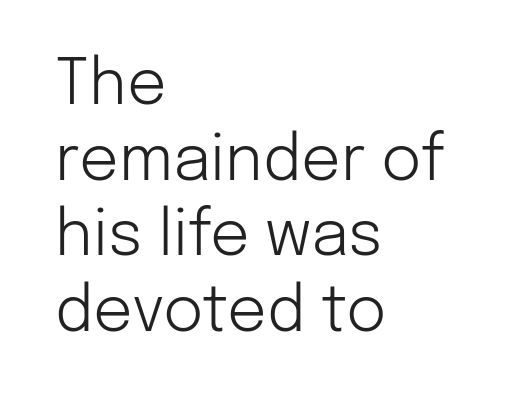
Q: Is the text bold? A: No.
Q: Is the text italic (slanted)? A: No, it is upright.
Q: Is the typeface a serif or a sans-serif typeface? A: Sans-serif.
Q: Is the text underlined? A: No.
Q: How is the paragraph aligned? A: Left-aligned.
Q: Is the spacing between letters normal or unusually wide? A: Normal.
Q: Width (condensed, normal, or wide)? A: Normal.
Q: Stroke contrast? A: Low.
Q: x-height? A: Medium.
Q: Monospaced? A: No.
